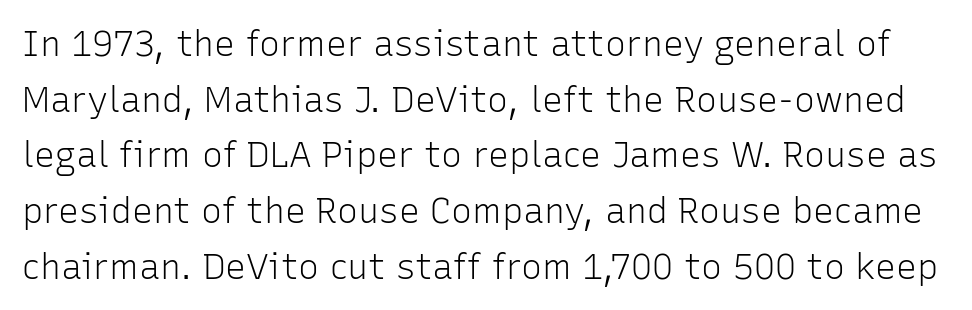
The image shows 35 px light sans-serif type, upright; set normal line spacing (1.59x), normal letter spacing, not underlined; low stroke contrast and a medium x-height.
